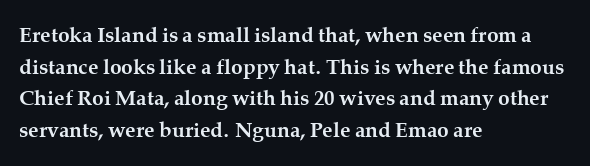
This is roman type, the default non-slanted kind. Observe the ordinary spacing: letters are neighbours, not strangers. The space between consecutive lines is moderate. Leftover space on each line is placed entirely after the last word. The string is rendered with underlining switched off. What weight is shown? A full bold with thick strokes.
